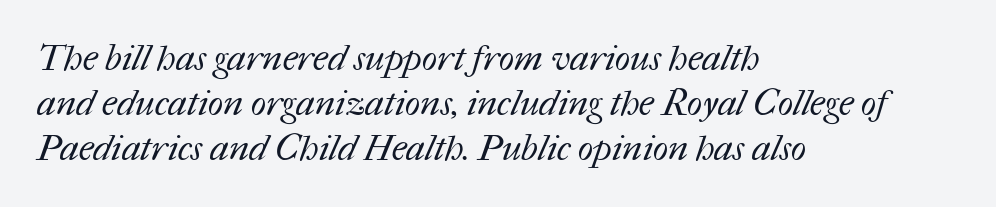
The image shows 36 px regular-weight type; set left-aligned, normal line spacing (1.25x), normal letter spacing, not underlined; medium stroke contrast and a medium x-height.
